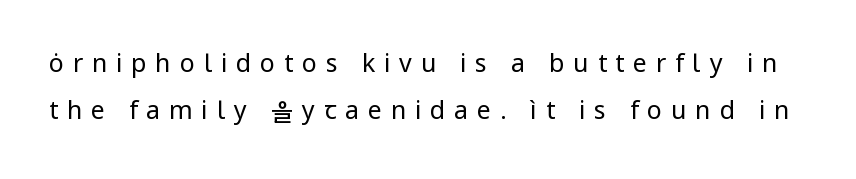
The image shows 25 px text type, upright; set line spacing 1.87x, unusually wide letter spacing (+0.35 em), not underlined.
